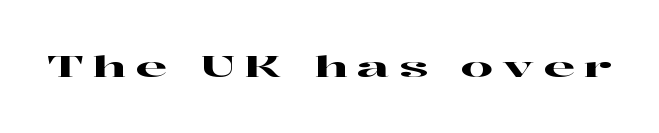
How are the letters spaced? Widely, with obvious added tracking. This sample uses a serif face. Varying glyph widths throughout — classic text-font behaviour. Check under the words: just untouched page. The axis of the letterforms is exactly vertical.
